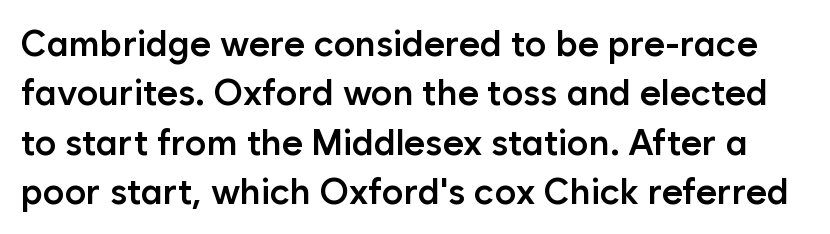
{"serif": "no", "italic": "no", "bold": "semi", "weight": "semibold", "width": "normal", "stroke_contrast": "low", "x_height": "medium", "monospaced": "no", "underline": "no", "line_spacing": "normal", "line_spacing_ratio": 1.37, "letter_spacing": "normal", "letter_spacing_em": 0.0, "glyph_px": 36}
